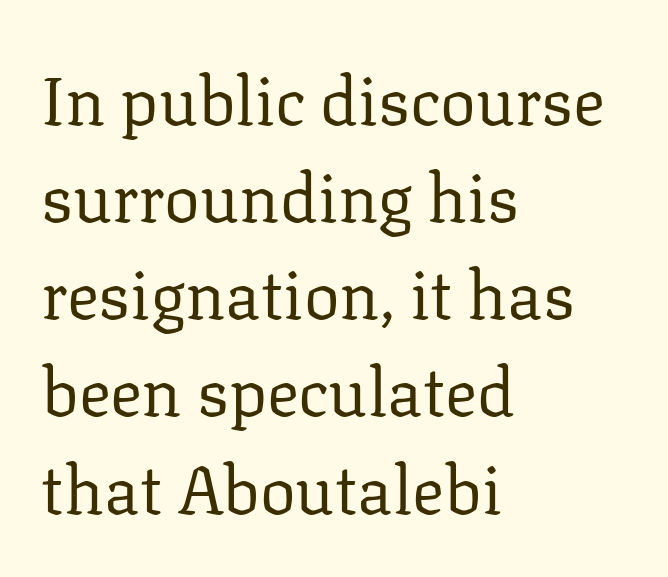
The image shows 67 px regular-weight serif type, upright; set left-aligned, normal line spacing (1.45x), normal letter spacing, not underlined; low stroke contrast and a medium x-height.
